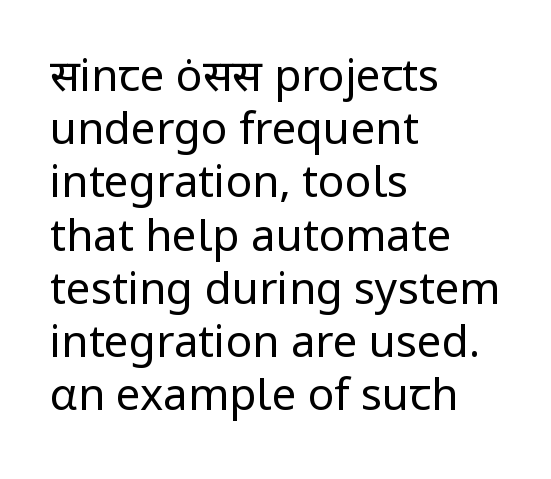
{"serif": "no", "italic": "no", "bold": "no", "weight": "regular", "width": "normal", "stroke_contrast": "low", "x_height": "medium", "monospaced": "no", "underline": "no", "align": "left", "line_spacing_ratio": 1.21, "letter_spacing": "normal", "letter_spacing_em": 0.0, "glyph_px": 44}
